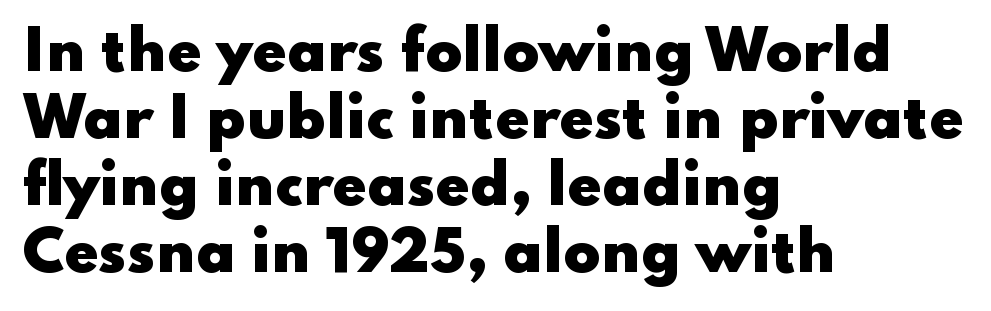
The image shows 55 px heavy, wide sans-serif type, upright; set left-aligned, line spacing 1.22x, normal letter spacing, not underlined; low stroke contrast and a small x-height.
